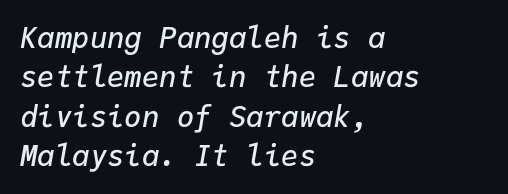
{"italic": "yes", "lean": "right", "slant_degrees": 9, "bold": "semi", "weight": "semibold", "width": "normal", "stroke_contrast": "low", "x_height": "medium", "monospaced": "yes", "underline": "no", "align": "left", "line_spacing": "normal", "line_spacing_ratio": 1.36, "letter_spacing": "normal", "letter_spacing_em": 0.0, "glyph_px": 29}
